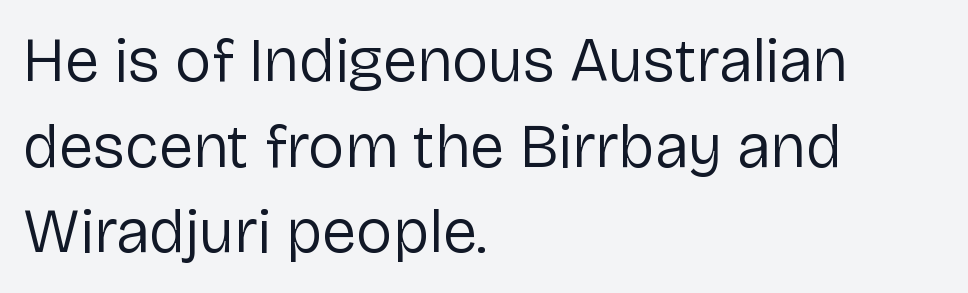
{"serif": "no", "italic": "no", "bold": "no", "weight": "regular", "width": "normal", "stroke_contrast": "low", "x_height": "medium", "monospaced": "no", "underline": "no", "align": "left", "line_spacing": "normal", "line_spacing_ratio": 1.38, "letter_spacing": "normal", "letter_spacing_em": 0.0, "glyph_px": 62}
